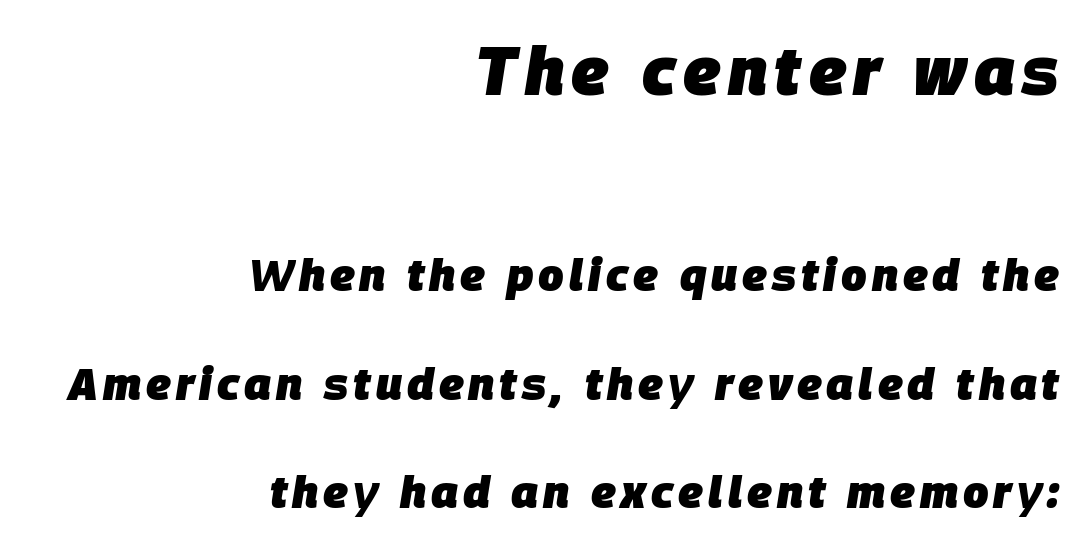
Q: Is the text bold? A: Yes.
Q: Is the text italic (slanted)? A: Yes, it leans right by about 9 degrees.
Q: Is the text underlined? A: No.
Q: How is the paragraph aligned? A: Right-aligned.
Q: Is the spacing between lines tight, normal or loose? A: Loose.
Q: Which block of text is set in a larger size, the first (top) or the second (bottom)? A: The first (top) one.
Q: Width (condensed, normal, or wide)? A: Normal.
Q: Stroke contrast? A: Low.
Q: x-height? A: Large.
Q: Monospaced? A: No.
